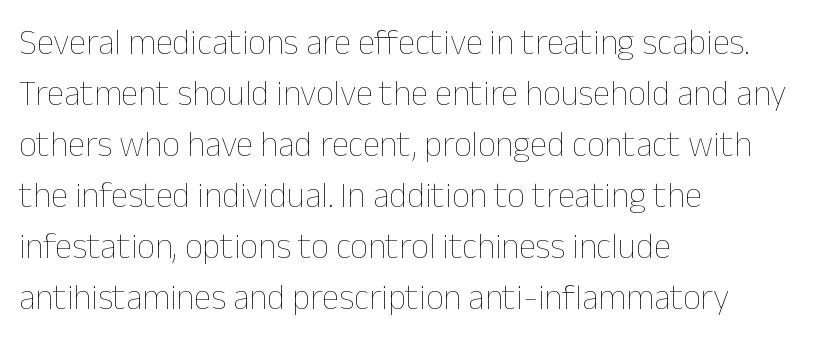
{"italic": "no", "bold": "no", "weight": "thin", "width": "normal", "stroke_contrast": "low", "x_height": "medium", "monospaced": "no", "underline": "no", "align": "left", "line_spacing": "normal", "line_spacing_ratio": 1.46, "letter_spacing": "normal", "letter_spacing_em": 0.0, "glyph_px": 35}
